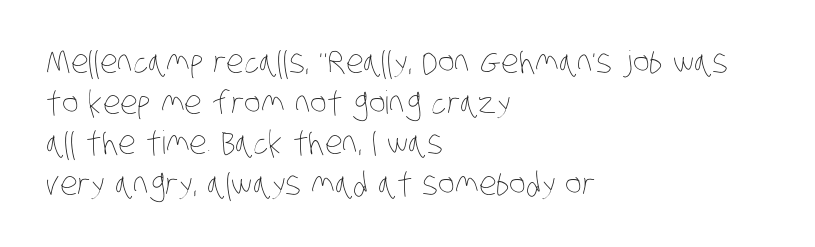
{"bold": "no", "weight": "thin", "width": "condensed", "stroke_contrast": "low", "x_height": "large", "monospaced": "no", "underline": "no", "align": "left", "line_spacing": "normal", "line_spacing_ratio": 1.27, "letter_spacing": "normal", "letter_spacing_em": 0.0, "glyph_px": 32}
